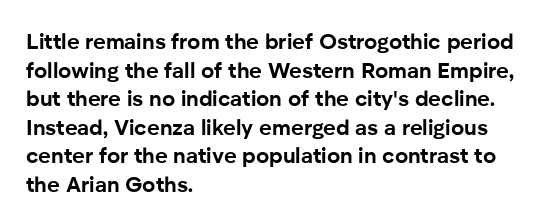
Teacher's note: observe the even left margin — that is flush-left alignment. You can tell it's not italic because the verticals are truly vertical. Words float on clear page, feet unadorned. The letterforms sit shoulder to shoulder at normal distance.
